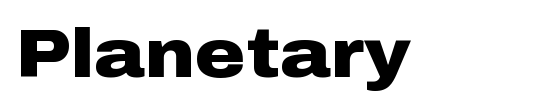
The image shows 69 px heavy, wide sans-serif type, upright; set normal letter spacing, not underlined; low stroke contrast and a medium x-height.
